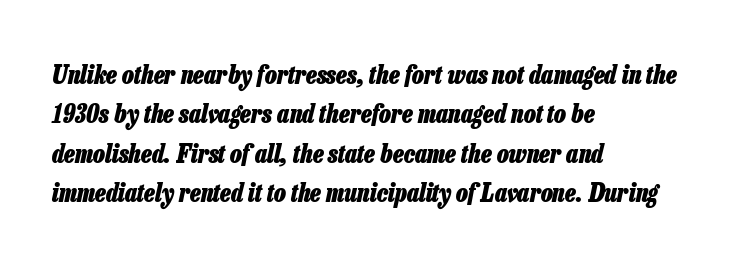
{"italic": "yes", "lean": "right", "slant_degrees": 13, "bold": "yes", "underline": "no", "align": "left", "line_spacing": "normal", "line_spacing_ratio": 1.58, "letter_spacing": "normal", "letter_spacing_em": 0.0, "glyph_px": 25}
